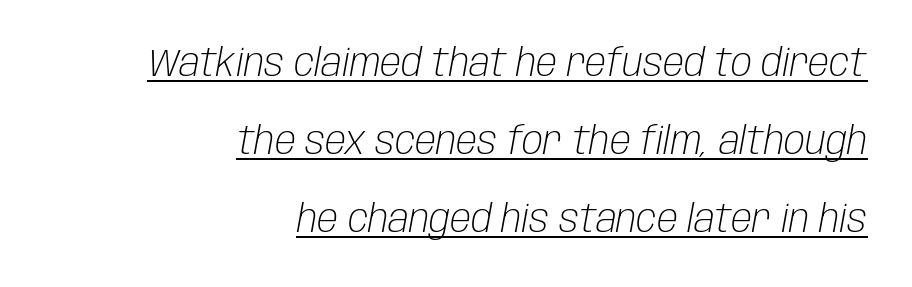
{"italic": "yes", "lean": "right", "slant_degrees": 10, "bold": "no", "weight": "light", "width": "condensed", "stroke_contrast": "low", "x_height": "large", "monospaced": "no", "underline": "yes", "align": "right", "line_spacing": "loose", "line_spacing_ratio": 2.0, "letter_spacing": "normal", "letter_spacing_em": 0.0, "glyph_px": 39}
